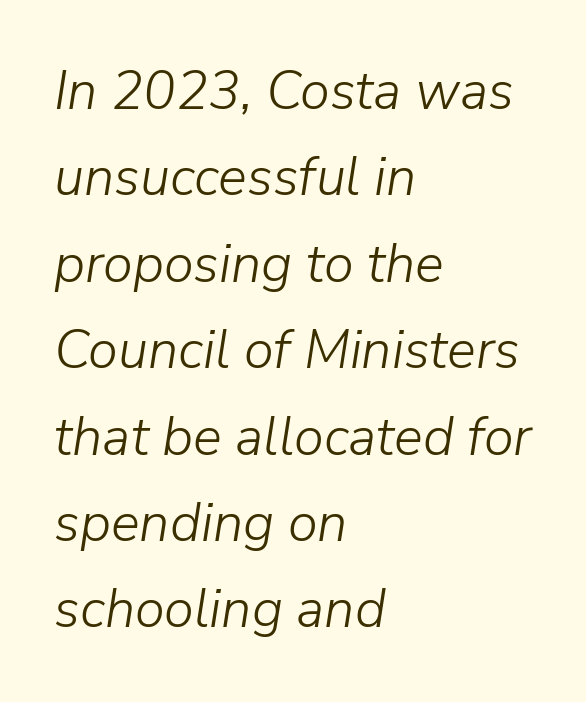
Q: Is the text bold? A: No.
Q: Is the text italic (slanted)? A: Yes, it leans right by about 9 degrees.
Q: Is the text underlined? A: No.
Q: How is the paragraph aligned? A: Left-aligned.
Q: Is the spacing between letters normal or unusually wide? A: Normal.
Q: Is the spacing between lines tight, normal or loose? A: Normal.
Q: Width (condensed, normal, or wide)? A: Normal.
Q: Stroke contrast? A: Low.
Q: x-height? A: Medium.
Q: Monospaced? A: No.
